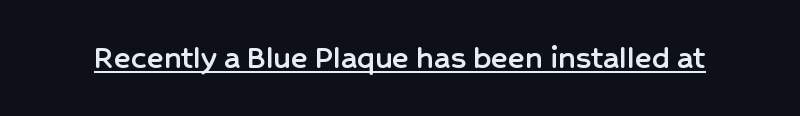
Examine the stroke ends and you'll find no serifs. Notice how the stems are strictly vertical — no italics here. You could not count columns in this text — the font is proportionally spaced. Observe the ordinary spacing: letters are neighbours, not strangers. The specimen includes a rule beneath the text block's lines.
